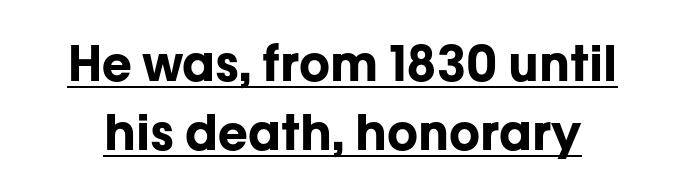
Q: Is the text bold? A: Yes.
Q: Is the text italic (slanted)? A: No, it is upright.
Q: Is the typeface a serif or a sans-serif typeface? A: Sans-serif.
Q: Is the text underlined? A: Yes.
Q: Is the spacing between letters normal or unusually wide? A: Normal.
Q: Is the spacing between lines tight, normal or loose? A: Normal.
Q: Width (condensed, normal, or wide)? A: Normal.
Q: Stroke contrast? A: Low.
Q: x-height? A: Medium.
Q: Monospaced? A: No.
